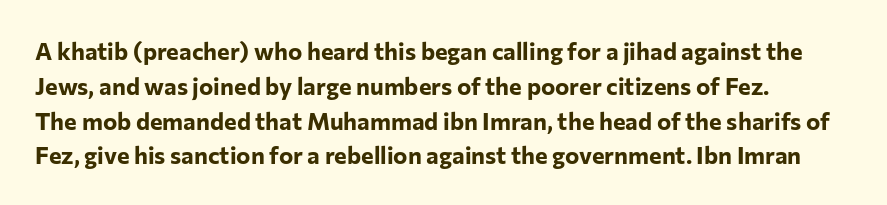
The image shows 24 px bold type, upright; set left-aligned, normal line spacing (1.45x), normal letter spacing, not underlined.
